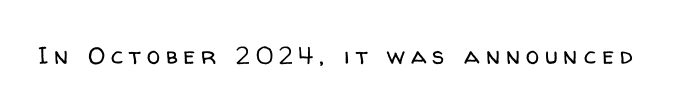
{"italic": "no", "bold": "no", "underline": "no", "letter_spacing": "wide", "letter_spacing_em": 0.25, "glyph_px": 24}
